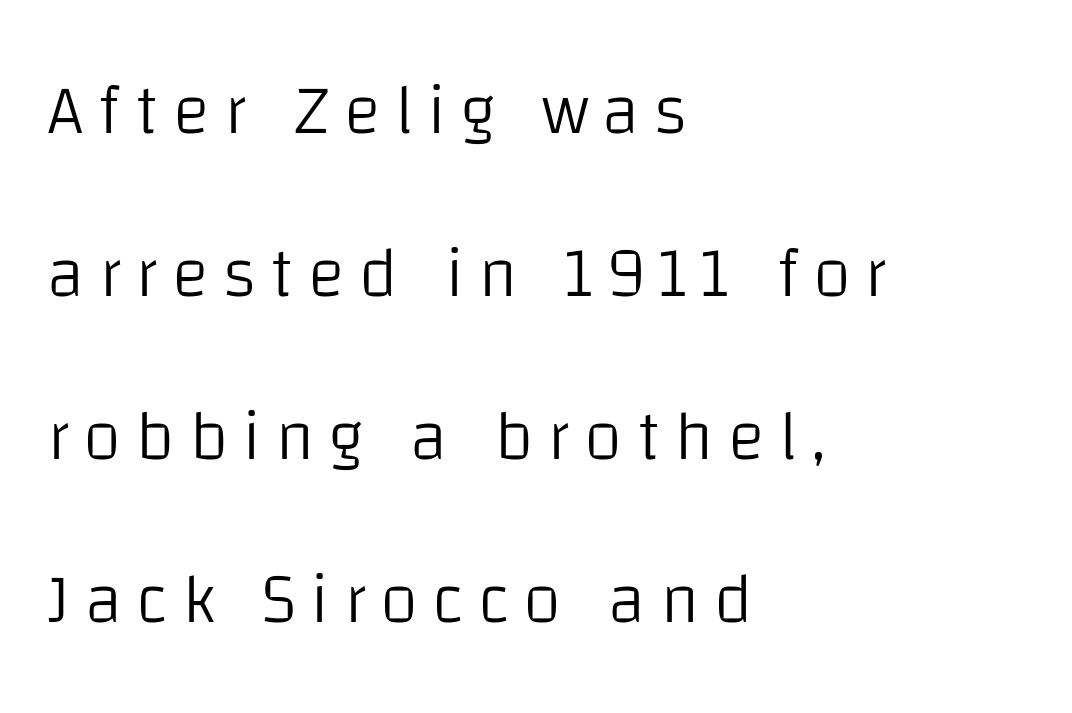
{"serif": "no", "italic": "no", "bold": "no", "weight": "light", "width": "normal", "stroke_contrast": "low", "x_height": "large", "monospaced": "no", "underline": "no", "align": "left", "line_spacing": "loose", "line_spacing_ratio": 2.33, "letter_spacing": "wide", "letter_spacing_em": 0.2, "glyph_px": 70}
